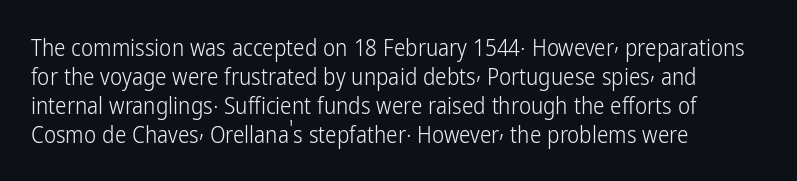
{"italic": "no", "bold": "no", "underline": "no", "align": "left", "line_spacing": "normal", "line_spacing_ratio": 1.26, "letter_spacing": "normal", "letter_spacing_em": 0.0, "glyph_px": 23}
